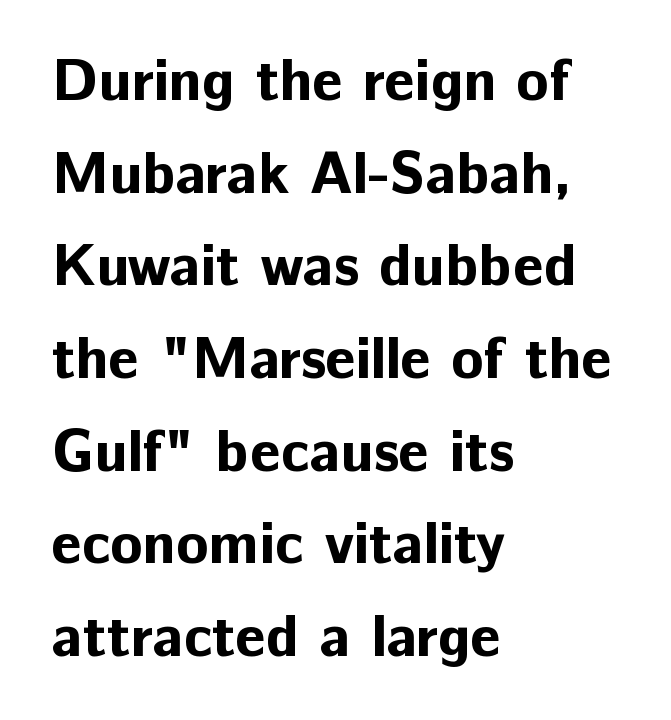
The ragged edge is on the right, which tells us the setting is flush left. Quick note: underline off. Posture: straight, roman, zero tilt. Classification — sans serif. Standard letterfit; no display-style spreading of the glyphs.
